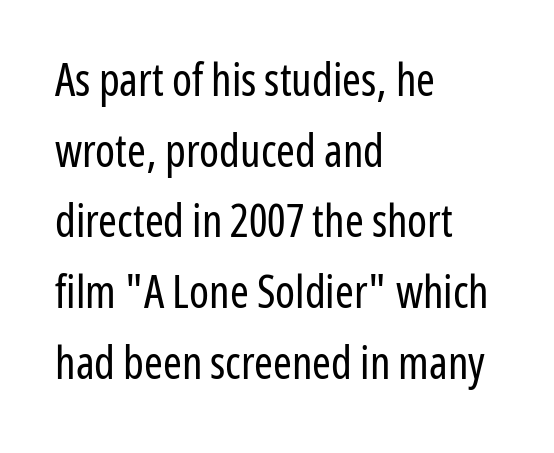
{"serif": "no", "italic": "no", "bold": "no", "weight": "regular", "width": "condensed", "stroke_contrast": "low", "x_height": "medium", "monospaced": "no", "underline": "no", "align": "left", "line_spacing": "normal", "line_spacing_ratio": 1.57, "letter_spacing": "normal", "letter_spacing_em": 0.0, "glyph_px": 45}
